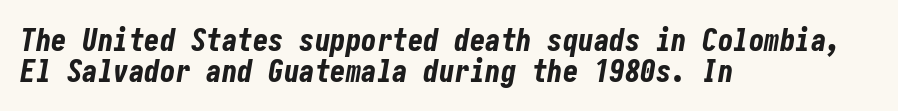
The image shows 31 px bold, condensed type, italic (leaning right); set left-aligned, tight line spacing (1.0x), normal letter spacing, not underlined; low stroke contrast and a medium x-height.
